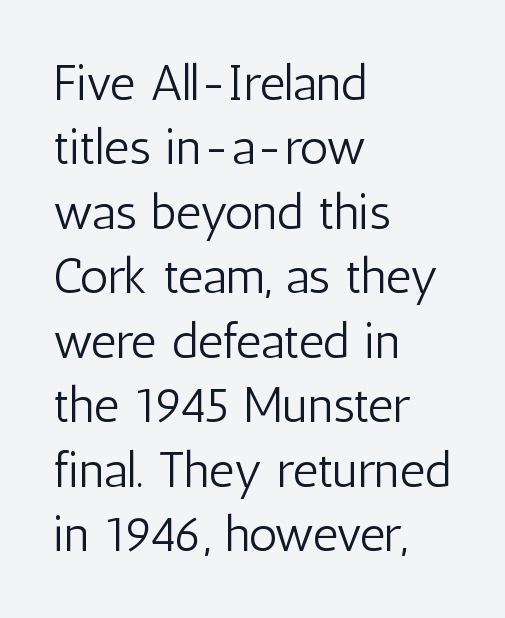
This is the regular roman posture of the typeface. Is the block centered? No — it sits flush against the left margin. Nothing sits at the stroke ends, so this counts as sans-serif. Character widths vary here, with narrow letters taking less room than wide ones.
